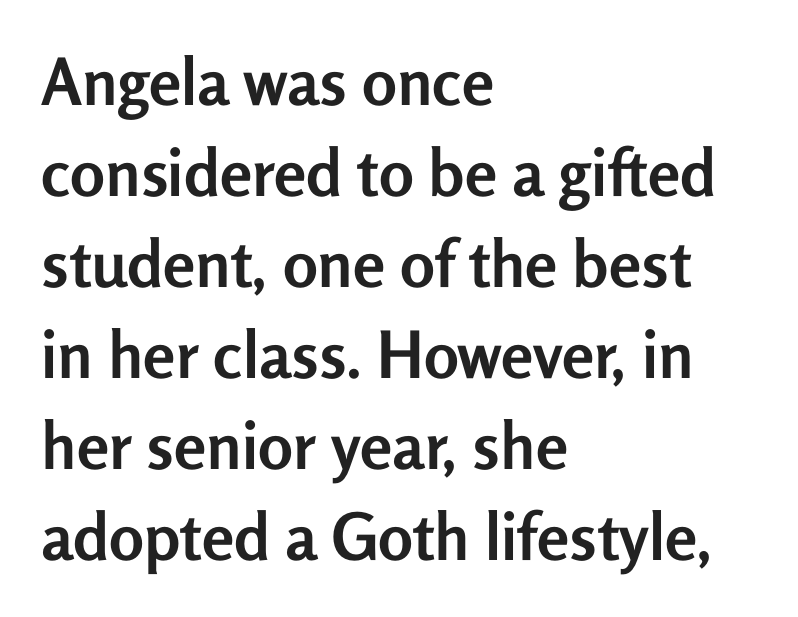
{"serif": "no", "italic": "no", "bold": "yes", "weight": "semibold", "width": "normal", "stroke_contrast": "low", "x_height": "medium", "monospaced": "no", "underline": "no", "align": "left", "line_spacing": "normal", "line_spacing_ratio": 1.4, "letter_spacing": "normal", "letter_spacing_em": 0.0, "glyph_px": 65}
